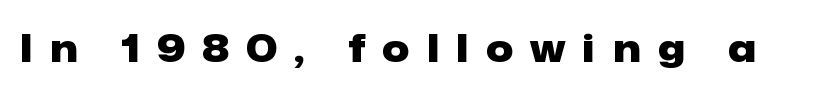
Observe the absence of serifs on each vertical stroke in this sample. The type sits square on the baseline with zero lean. The typesetting leans heavy: a genuine bold. Any mark beneath the type? The region is blank.
